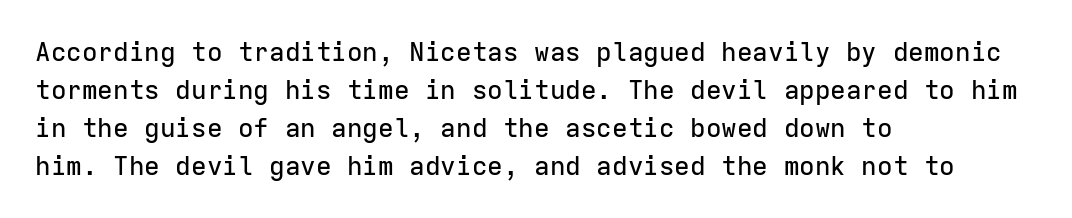
{"italic": "no", "underline": "no", "align": "left", "line_spacing": "normal", "line_spacing_ratio": 1.46, "letter_spacing": "normal", "letter_spacing_em": 0.0, "glyph_px": 26}
